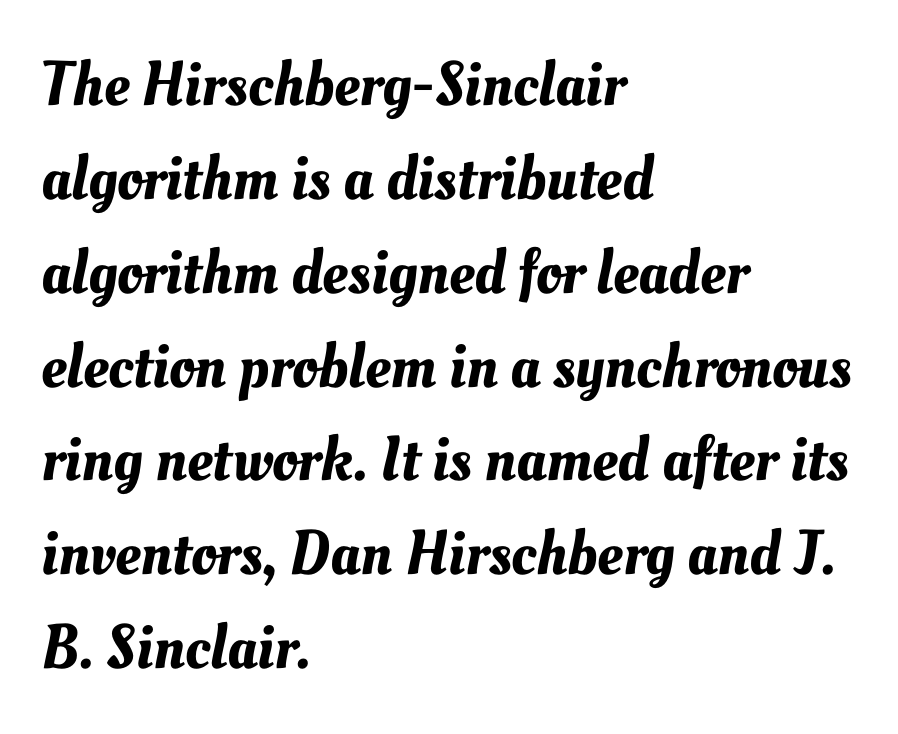
Characters follow at the spacing the type designer built in. Bare-footed words on every line. Leftover space on each line is placed entirely after the last word. A normal amount of white space separates one row of letters from the next. Looks like regular typesetting: each glyph gets only the width it needs.
